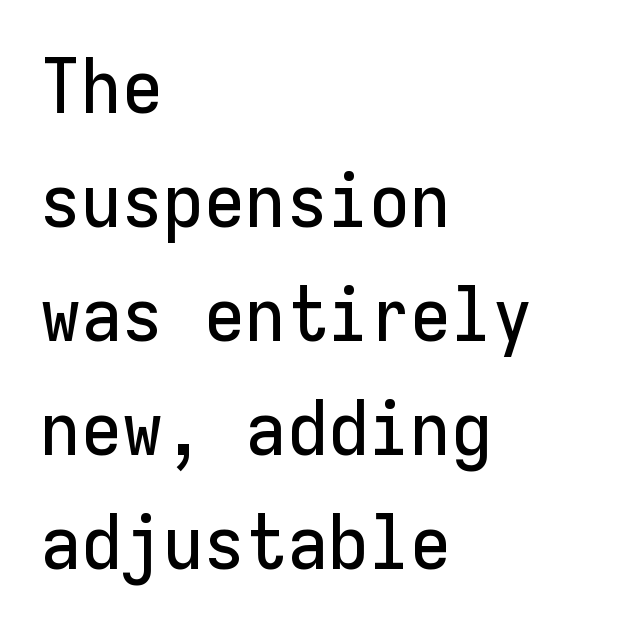
The image shows 75 px sans-serif type, upright, monospaced; set left-aligned, normal line spacing (1.52x), normal letter spacing, not underlined; low stroke contrast and a medium x-height.
